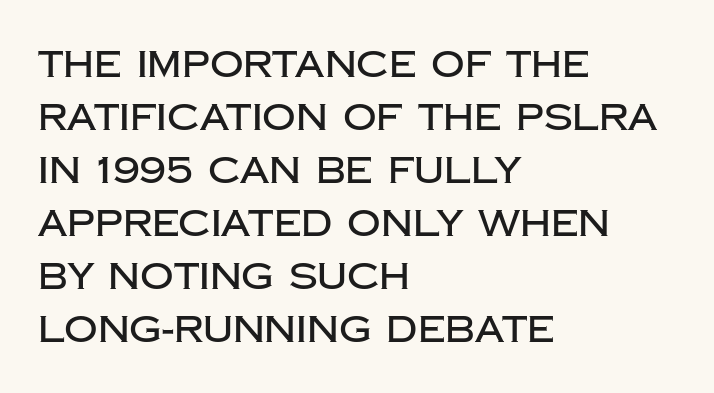
{"serif": "no", "italic": "no", "width": "normal", "stroke_contrast": "low", "x_height": "large", "monospaced": "no", "underline": "no", "align": "left", "line_spacing": "normal", "line_spacing_ratio": 1.43, "letter_spacing": "normal", "letter_spacing_em": 0.0, "glyph_px": 37}
